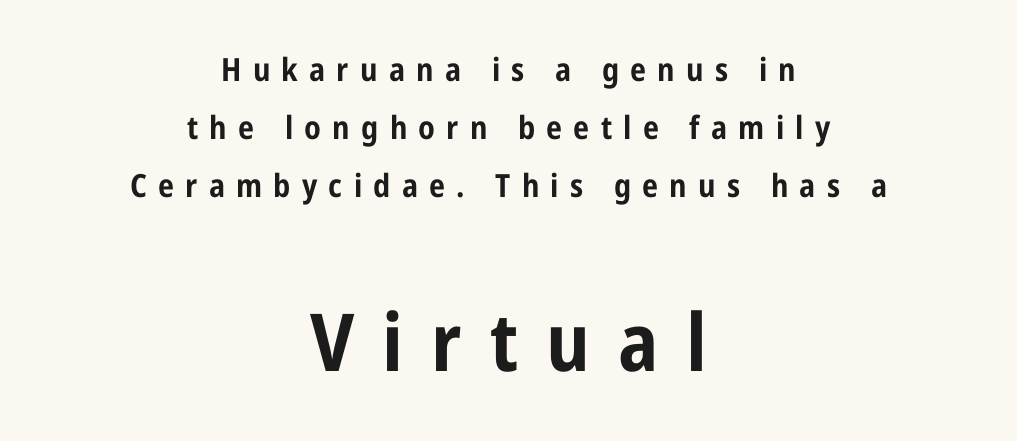
The image shows 80 px bold, condensed sans-serif type, upright; set centered, line spacing 1.82x, unusually wide letter spacing (+0.35 em), not underlined; the second (bottom) block is 2.5x larger; low stroke contrast and a medium x-height.
